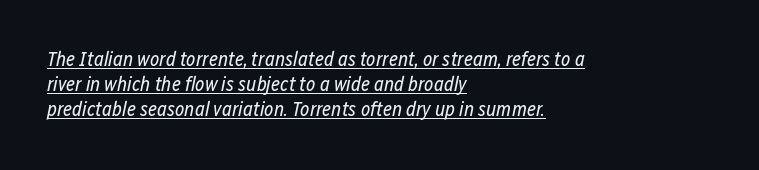
The image shows 20 px text type, italic (leaning right); set left-aligned, normal line spacing (1.26x), normal letter spacing, underlined.
